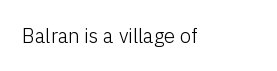
The image shows 20 px text type, upright; set normal letter spacing, not underlined.
